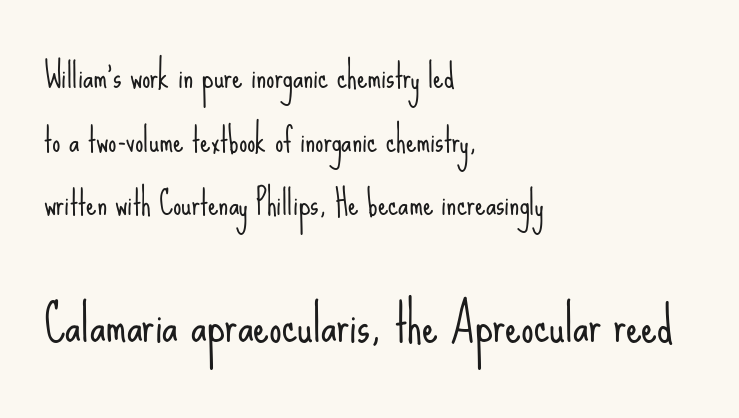
Q: Is the text bold? A: No.
Q: Is the text italic (slanted)? A: No, it is upright.
Q: Is the typeface a serif or a sans-serif typeface? A: Sans-serif.
Q: Is the text underlined? A: No.
Q: How is the paragraph aligned? A: Left-aligned.
Q: Is the spacing between letters normal or unusually wide? A: Normal.
Q: Is the spacing between lines tight, normal or loose? A: Loose.
Q: Which block of text is set in a larger size, the first (top) or the second (bottom)? A: The second (bottom) one.
Q: Width (condensed, normal, or wide)? A: Condensed.
Q: Stroke contrast? A: Low.
Q: x-height? A: Small.
Q: Monospaced? A: No.
